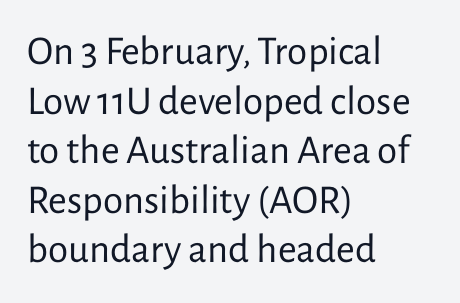
{"serif": "no", "italic": "no", "bold": "no", "weight": "regular", "width": "normal", "stroke_contrast": "low", "x_height": "medium", "monospaced": "no", "underline": "no", "align": "left", "line_spacing_ratio": 1.21, "letter_spacing": "normal", "letter_spacing_em": 0.0, "glyph_px": 41}
